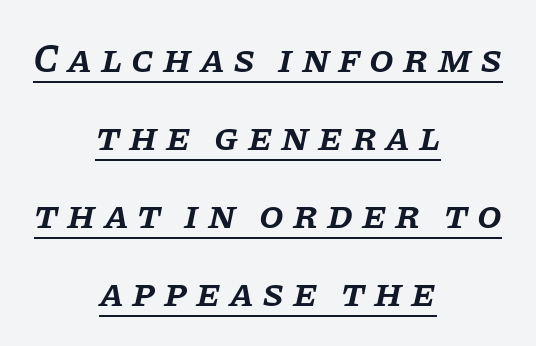
{"serif": "yes", "italic": "yes", "lean": "right", "slant_degrees": 11, "bold": "semi", "weight": "semibold", "width": "normal", "stroke_contrast": "low", "x_height": "large", "monospaced": "no", "underline": "yes", "align": "center", "line_spacing": "loose", "line_spacing_ratio": 1.95, "letter_spacing": "wide", "letter_spacing_em": 0.22, "glyph_px": 40}
